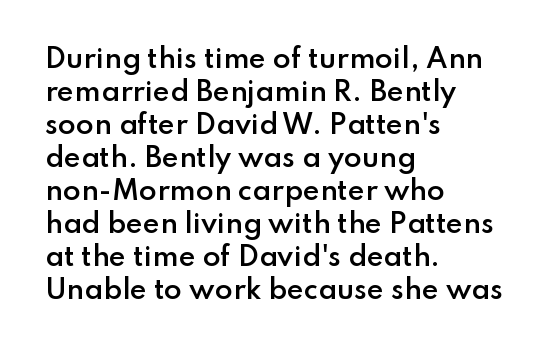
The space beneath each line is pristine and unruled. Notice how the stems are strictly vertical — no italics here. Weight: semibold (demi). Is the letter spacing exaggerated? No — it looks like the ordinary default. The line-height multiplier appears to be the usual default. Short and long lines alike share a common starting point at left.
